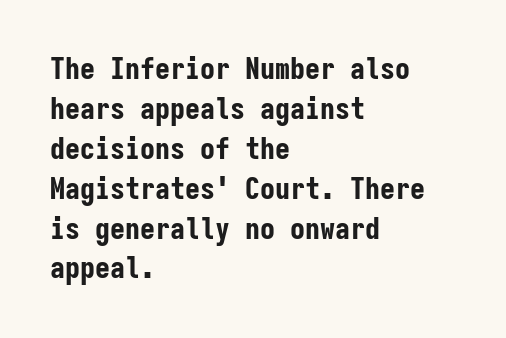
{"serif": "no", "italic": "no", "bold": "yes", "weight": "bold", "width": "condensed", "stroke_contrast": "low", "x_height": "medium", "monospaced": "yes", "underline": "no", "align": "left", "line_spacing": "normal", "line_spacing_ratio": 1.33, "letter_spacing": "normal", "letter_spacing_em": 0.0, "glyph_px": 30}
